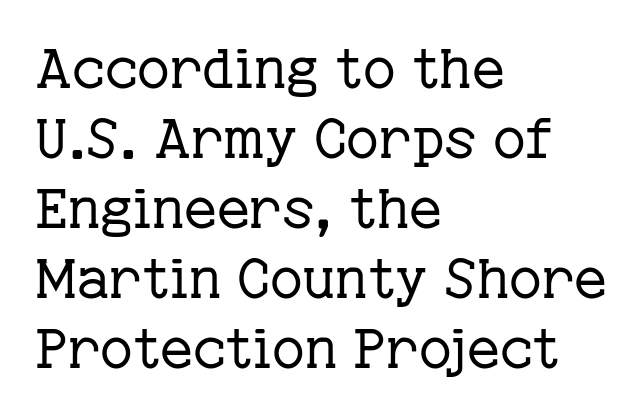
{"serif": "yes", "italic": "no", "bold": "no", "weight": "regular", "width": "normal", "stroke_contrast": "low", "x_height": "medium", "monospaced": "no", "underline": "no", "align": "left", "line_spacing": "normal", "line_spacing_ratio": 1.25, "letter_spacing": "normal", "letter_spacing_em": 0.0, "glyph_px": 56}
